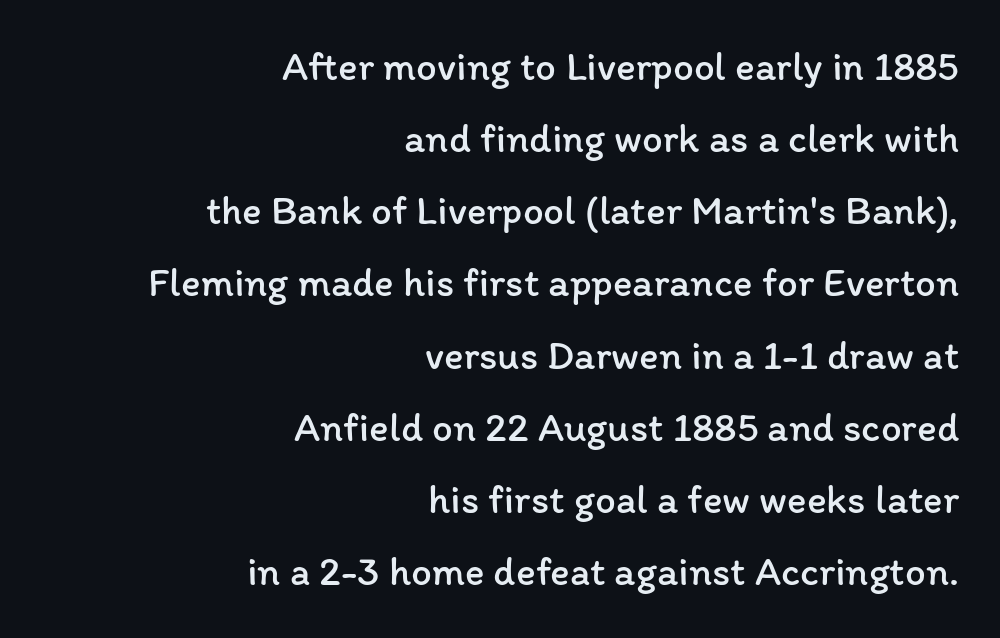
The image shows 41 px regular-weight type, upright; set right-aligned, line spacing 1.76x, normal letter spacing, not underlined; low stroke contrast and a medium x-height.
